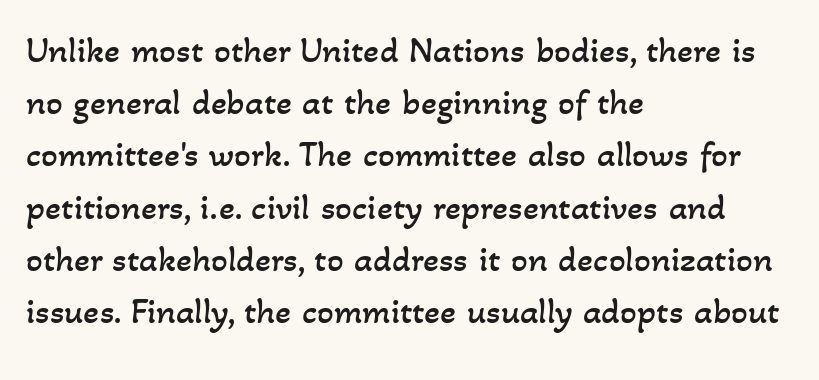
{"bold": "no", "weight": "regular", "width": "normal", "stroke_contrast": "low", "x_height": "small", "monospaced": "no", "underline": "no", "align": "left", "line_spacing": "normal", "line_spacing_ratio": 1.41, "letter_spacing": "normal", "letter_spacing_em": 0.0, "glyph_px": 37}
